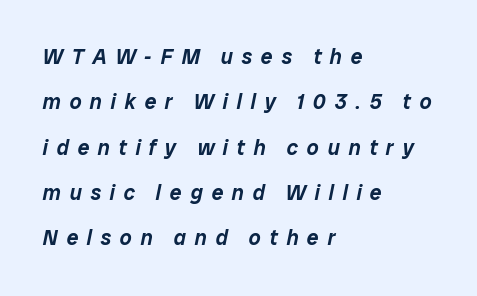
Q: Is the text italic (slanted)? A: Yes, it leans right by about 12 degrees.
Q: Is the text underlined? A: No.
Q: How is the paragraph aligned? A: Left-aligned.
Q: Is the spacing between letters normal or unusually wide? A: Unusually wide.
Q: Is the spacing between lines tight, normal or loose? A: Loose.
